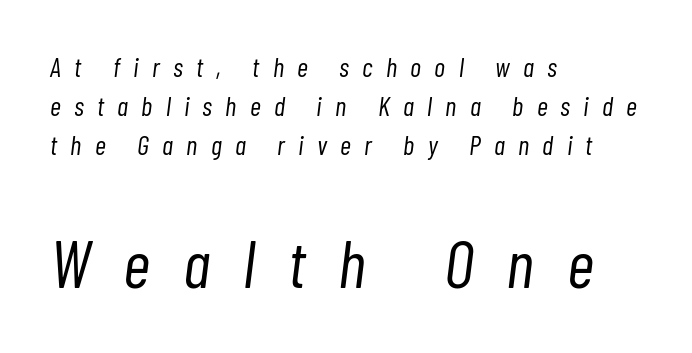
The image shows 67 px light, condensed type, italic (leaning right); set left-aligned, normal line spacing (1.45x), unusually wide letter spacing (+0.49 em), not underlined; the second (bottom) block is 2.48x larger; low stroke contrast and a medium x-height.
